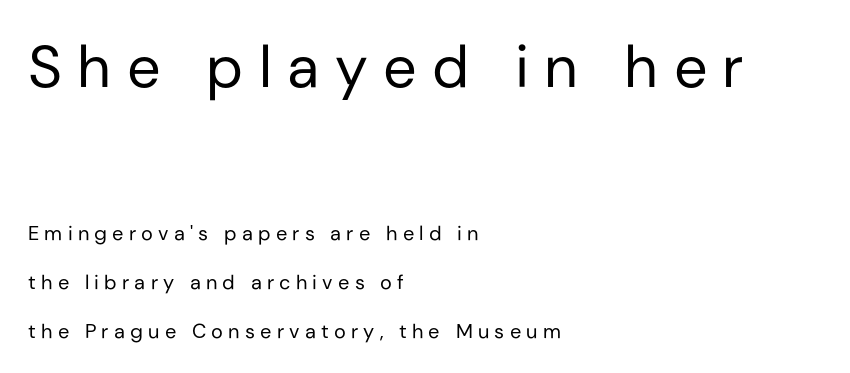
The image shows 59 px regular-weight sans-serif type, upright; set left-aligned, loose line spacing (2.45x), unusually wide letter spacing (+0.26 em), not underlined; the first (top) block is 2.95x larger; low stroke contrast and a medium x-height.
